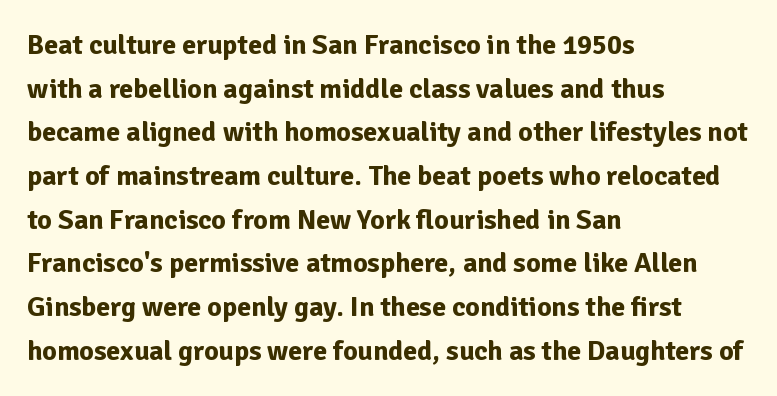
The image shows 28 px bold sans-serif type, upright; set left-aligned, normal line spacing (1.56x), normal letter spacing, not underlined; low stroke contrast and a medium x-height.
